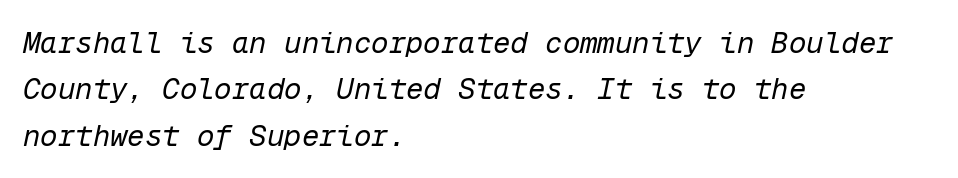
Q: Is the text bold? A: No.
Q: Is the text italic (slanted)? A: Yes, it leans right by about 12 degrees.
Q: Is the text underlined? A: No.
Q: How is the paragraph aligned? A: Left-aligned.
Q: Is the spacing between letters normal or unusually wide? A: Normal.
Q: Is the spacing between lines tight, normal or loose? A: Normal.
Q: Width (condensed, normal, or wide)? A: Normal.
Q: Stroke contrast? A: Low.
Q: x-height? A: Medium.
Q: Monospaced? A: Yes.
